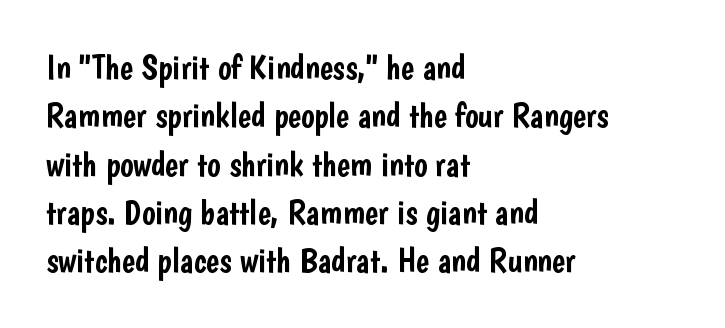
Q: Is the text italic (slanted)? A: No, it is upright.
Q: Is the typeface a serif or a sans-serif typeface? A: Sans-serif.
Q: Is the text underlined? A: No.
Q: How is the paragraph aligned? A: Left-aligned.
Q: Is the spacing between letters normal or unusually wide? A: Normal.
Q: Is the spacing between lines tight, normal or loose? A: Normal.
Q: Width (condensed, normal, or wide)? A: Condensed.
Q: Stroke contrast? A: Low.
Q: x-height? A: Medium.
Q: Monospaced? A: No.
